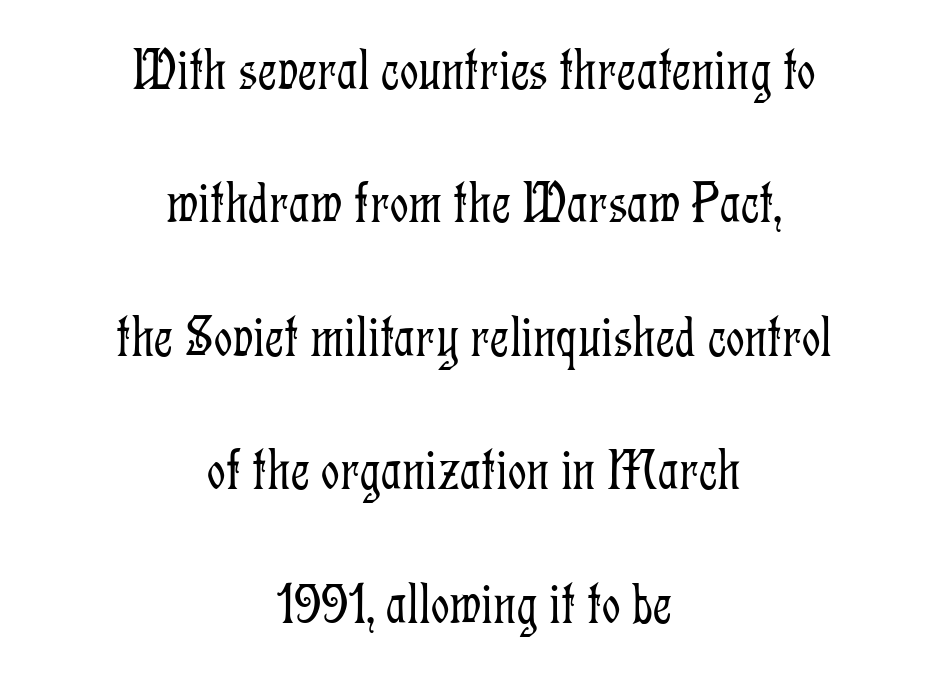
Q: Is the text bold? A: No.
Q: Is the text italic (slanted)? A: No, it is upright.
Q: Is the typeface a serif or a sans-serif typeface? A: Serif.
Q: Is the text underlined? A: No.
Q: How is the paragraph aligned? A: Centered.
Q: Is the spacing between letters normal or unusually wide? A: Normal.
Q: Is the spacing between lines tight, normal or loose? A: Loose.
Q: Width (condensed, normal, or wide)? A: Condensed.
Q: Stroke contrast? A: Low.
Q: x-height? A: Medium.
Q: Monospaced? A: No.
